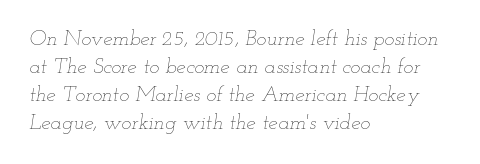
The image shows 21 px text type, italic (leaning right); set left-aligned, normal line spacing (1.33x), normal letter spacing, not underlined.
